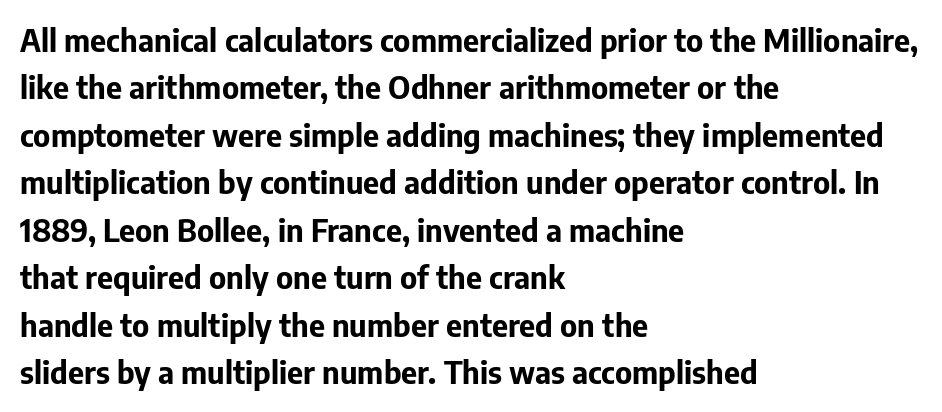
Q: Is the text bold? A: Yes.
Q: Is the text italic (slanted)? A: No, it is upright.
Q: Is the typeface a serif or a sans-serif typeface? A: Sans-serif.
Q: Is the text underlined? A: No.
Q: How is the paragraph aligned? A: Left-aligned.
Q: Is the spacing between letters normal or unusually wide? A: Normal.
Q: Is the spacing between lines tight, normal or loose? A: Normal.
Q: Width (condensed, normal, or wide)? A: Normal.
Q: Stroke contrast? A: Low.
Q: x-height? A: Medium.
Q: Monospaced? A: No.
